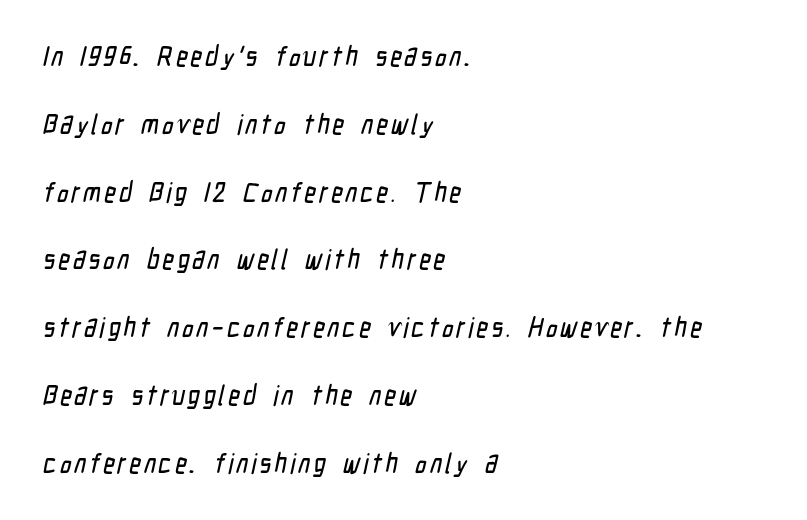
Is this a sans? Yes — the strokes have no serifs. Bare-footed words on every line. The letters advance in unequal steps, a hallmark of proportional type. The rendering anchors every line to the left-hand side. What's the leading like? Stretched, with rows far apart.
